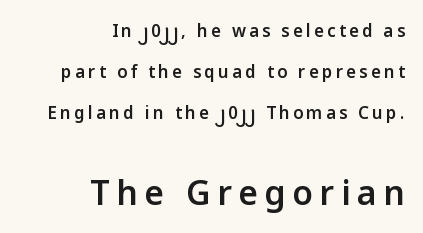
The image shows 34 px semibold sans-serif type, upright; set right-aligned, loose line spacing (2.4x), not underlined; the second (bottom) block is 2.0x larger; low stroke contrast and a medium x-height.
